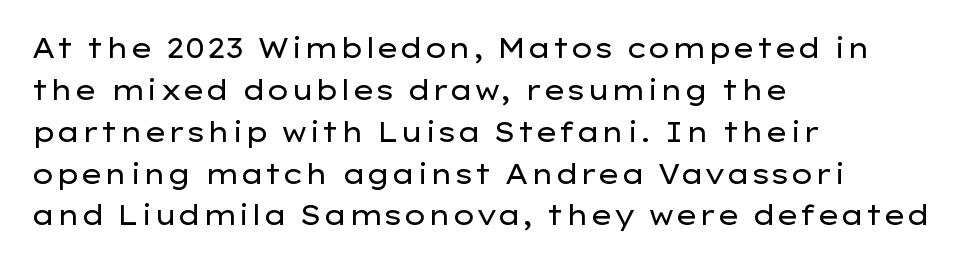
Anything drawn beneath the words? Only blank space. Each word holds together tightly as a unit, with standard inter-letter gaps. Each stroke keeps to a modest, everyday thickness or less. Normally led — the rows are evenly, conventionally spaced. In CSS terms this would be text-align: left. Does the lettering tilt? It doesn't — this is upright.
